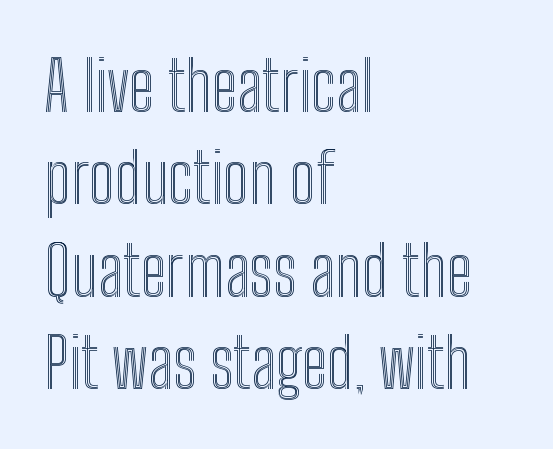
The image shows 69 px condensed type, upright; set left-aligned, normal line spacing (1.34x), normal letter spacing, not underlined; a medium x-height.
